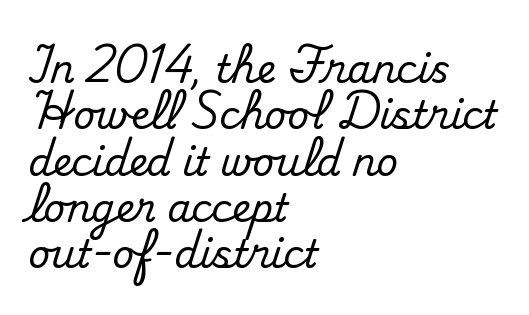
Q: Is the text italic (slanted)? A: Yes.
Q: Is the typeface a serif or a sans-serif typeface? A: Serif.
Q: Is the text underlined? A: No.
Q: How is the paragraph aligned? A: Left-aligned.
Q: Is the spacing between letters normal or unusually wide? A: Normal.
Q: Width (condensed, normal, or wide)? A: Normal.
Q: Stroke contrast? A: Medium.
Q: x-height? A: Small.
Q: Monospaced? A: No.
